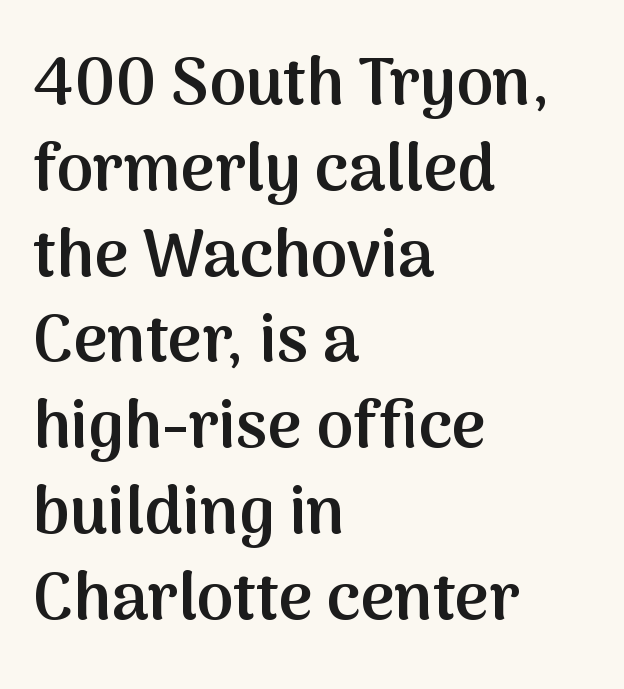
{"serif": "no", "italic": "no", "bold": "semi", "weight": "semibold", "width": "normal", "stroke_contrast": "medium", "x_height": "medium", "monospaced": "no", "underline": "no", "align": "left", "line_spacing": "normal", "line_spacing_ratio": 1.3, "letter_spacing": "normal", "letter_spacing_em": 0.0, "glyph_px": 66}
